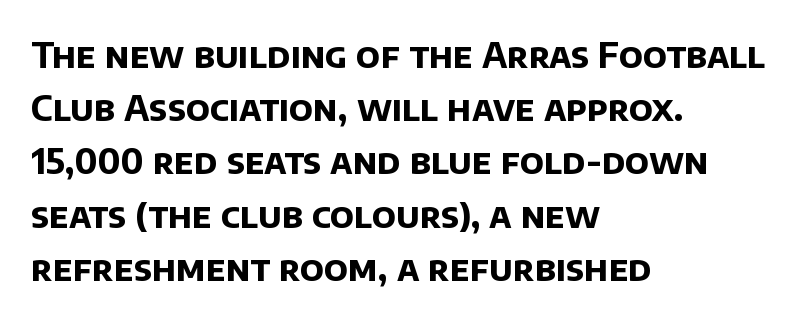
The image shows 35 px bold sans-serif type; set left-aligned, normal line spacing (1.52x), normal letter spacing, not underlined; low stroke contrast and a large x-height.
